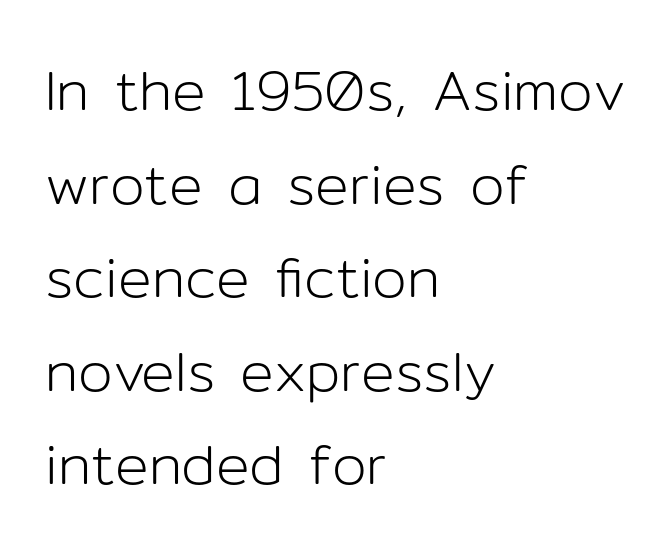
The image shows 56 px light sans-serif type, upright; set left-aligned, normal line spacing (1.67x), normal letter spacing, not underlined; low stroke contrast and a medium x-height.
